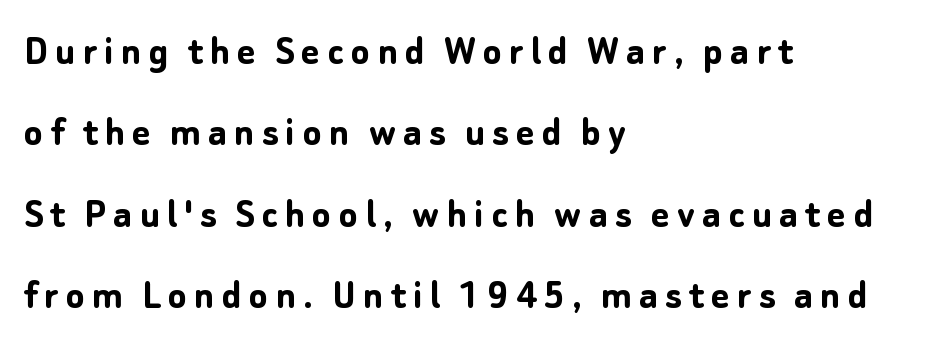
The face used here is a sans, in the tradition of grotesques and geometrics. Heavy-handed strokes throughout: this text is bold. Quick note: underline off. Spacing verdict: proportional, widths tailored to each character.
